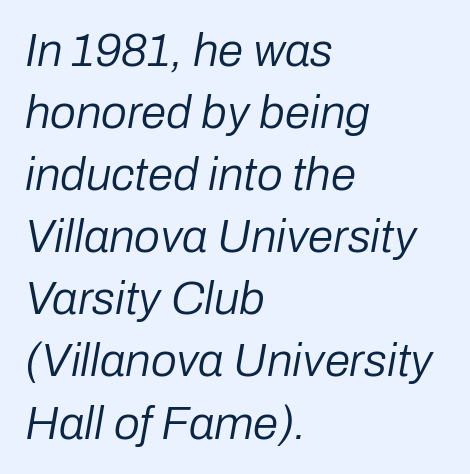
The image shows 46 px regular-weight type, italic (leaning right); set left-aligned, normal line spacing (1.35x), normal letter spacing, not underlined; low stroke contrast and a medium x-height.
